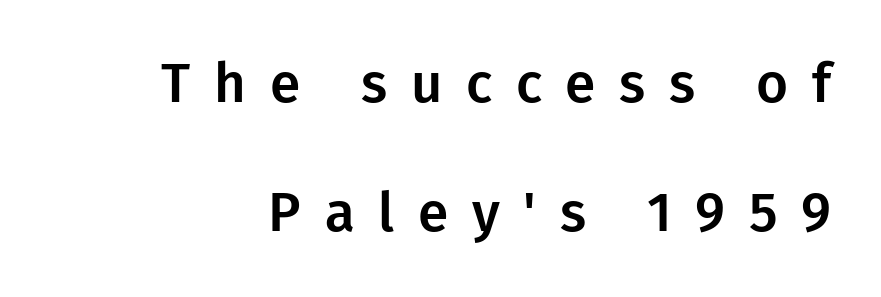
Q: Is the text italic (slanted)? A: No, it is upright.
Q: Is the typeface a serif or a sans-serif typeface? A: Sans-serif.
Q: Is the text underlined? A: No.
Q: Is the spacing between letters normal or unusually wide? A: Unusually wide.
Q: Is the spacing between lines tight, normal or loose? A: Loose.
Q: Width (condensed, normal, or wide)? A: Normal.
Q: Stroke contrast? A: Low.
Q: x-height? A: Medium.
Q: Monospaced? A: No.
